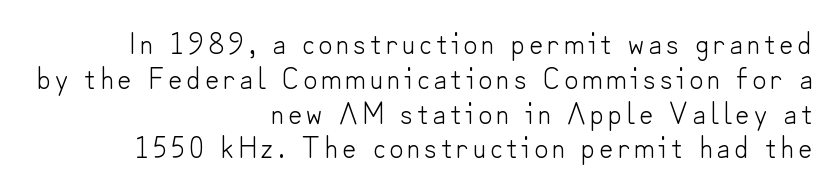
Spacing verdict: proportional, widths tailored to each character. Quick note: underline off. These lines are composed in type without serifs. Is the block centered? No — it sits flush against the right margin. Does the lettering tilt? It doesn't — this is upright. This reads as an unemphasized weight, regular at the heaviest.
